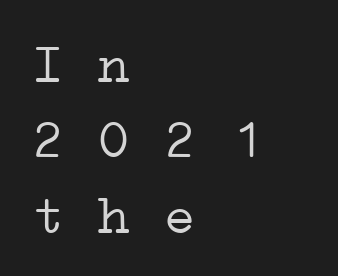
The line-height multiplier appears to be the usual default. The weight tops out at a normal text grade. The rag falls on the right side of this text block. Each letter's strokes conclude with small projecting serifs. Descenders are the only things crossing below the line. Every character here occupies the same horizontal width, giving the sample a typewriter-like rhythm.
